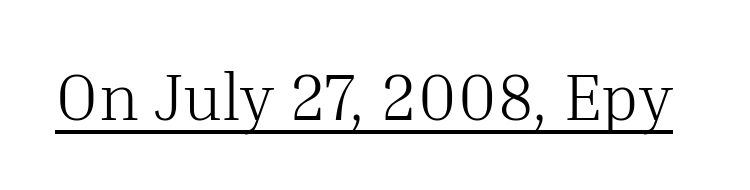
Q: Is the text bold? A: No.
Q: Is the text italic (slanted)? A: No, it is upright.
Q: Is the typeface a serif or a sans-serif typeface? A: Serif.
Q: Is the text underlined? A: Yes.
Q: Is the spacing between letters normal or unusually wide? A: Normal.
Q: Width (condensed, normal, or wide)? A: Normal.
Q: Stroke contrast? A: Medium.
Q: x-height? A: Medium.
Q: Monospaced? A: No.
